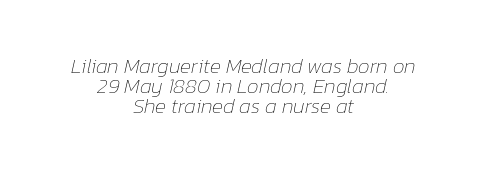
The image shows 21 px text type, italic (leaning right); set centered, tight line spacing (0.95x), normal letter spacing, not underlined.
